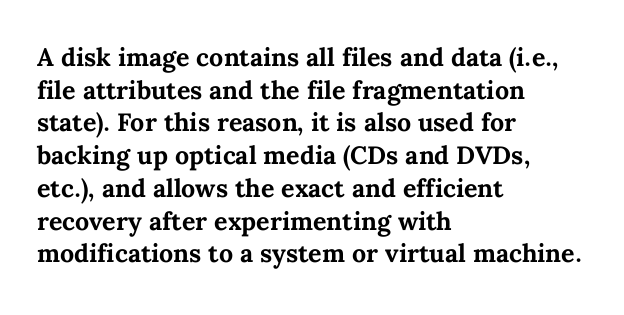
Q: Is the text bold? A: Yes.
Q: Is the text italic (slanted)? A: No, it is upright.
Q: Is the text underlined? A: No.
Q: How is the paragraph aligned? A: Left-aligned.
Q: Is the spacing between letters normal or unusually wide? A: Normal.
Q: Is the spacing between lines tight, normal or loose? A: Normal.
